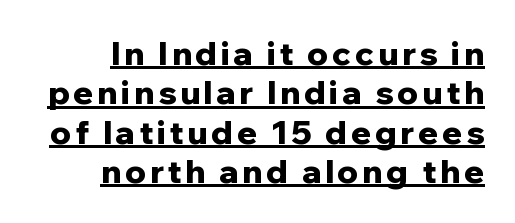
The words here are underlined. Line endings align vertically; line beginnings do not. Spacing verdict: proportional, widths tailored to each character. Type style note: lacks serifs.
